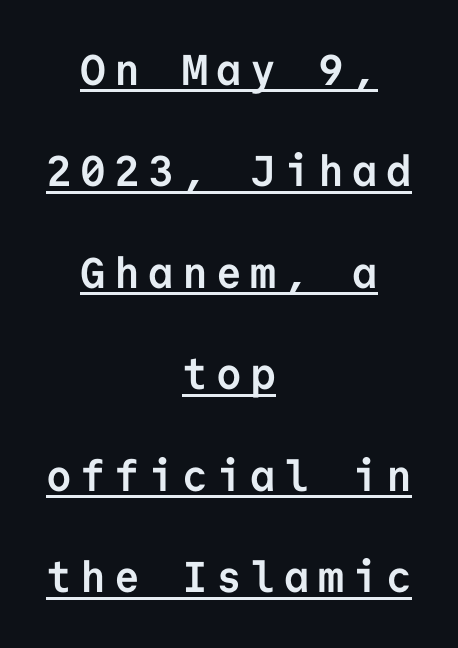
Note the uniform advance width — an 'i' takes as much space as an 'm'. Vertical strokes here are truly vertical. The font family rendered here belongs to the sans-serif group. Underline: present.
